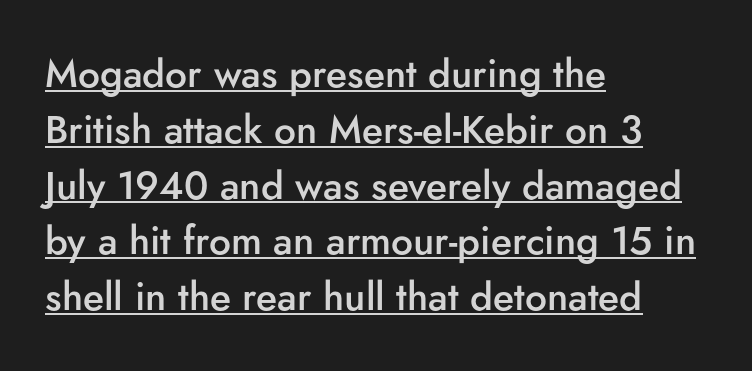
Upright lettering throughout. A typesetter would call this leading conventional body-copy spacing. Notice how a bar underscores the lettering throughout. The lines are quadded left. On the weight axis this lands at semibold, roughly 600. The type is set solid horizontally, with unmodified tracking.
